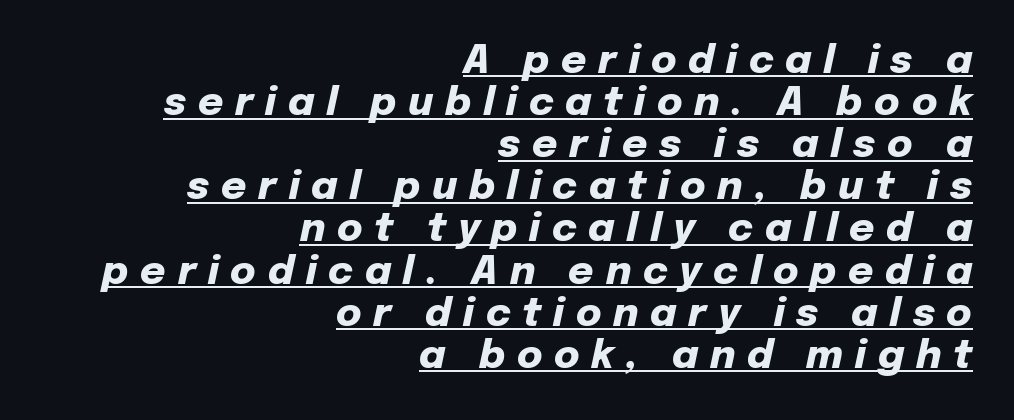
{"italic": "yes", "lean": "right", "slant_degrees": 12, "bold": "yes", "weight": "heavy", "width": "normal", "stroke_contrast": "low", "x_height": "medium", "monospaced": "no", "underline": "yes", "align": "right", "line_spacing": "tight", "line_spacing_ratio": 1.08, "letter_spacing": "wide", "letter_spacing_em": 0.3, "glyph_px": 39}
